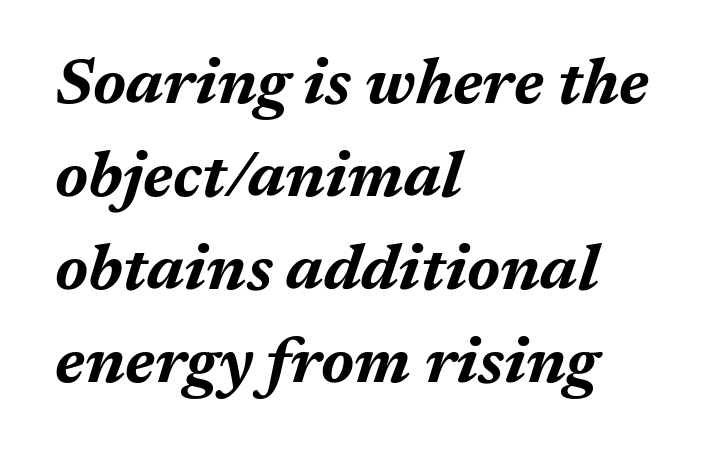
{"italic": "yes", "lean": "right", "slant_degrees": 17, "bold": "yes", "weight": "bold", "width": "normal", "stroke_contrast": "medium", "x_height": "medium", "monospaced": "no", "underline": "no", "align": "left", "line_spacing": "normal", "line_spacing_ratio": 1.43, "letter_spacing": "normal", "letter_spacing_em": 0.0, "glyph_px": 65}
